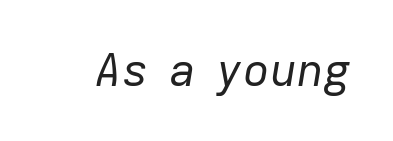
{"italic": "yes", "lean": "right", "slant_degrees": 9, "bold": "no", "weight": "regular", "width": "normal", "stroke_contrast": "low", "x_height": "medium", "monospaced": "no", "underline": "no", "letter_spacing": "normal", "letter_spacing_em": 0.0, "glyph_px": 45}
